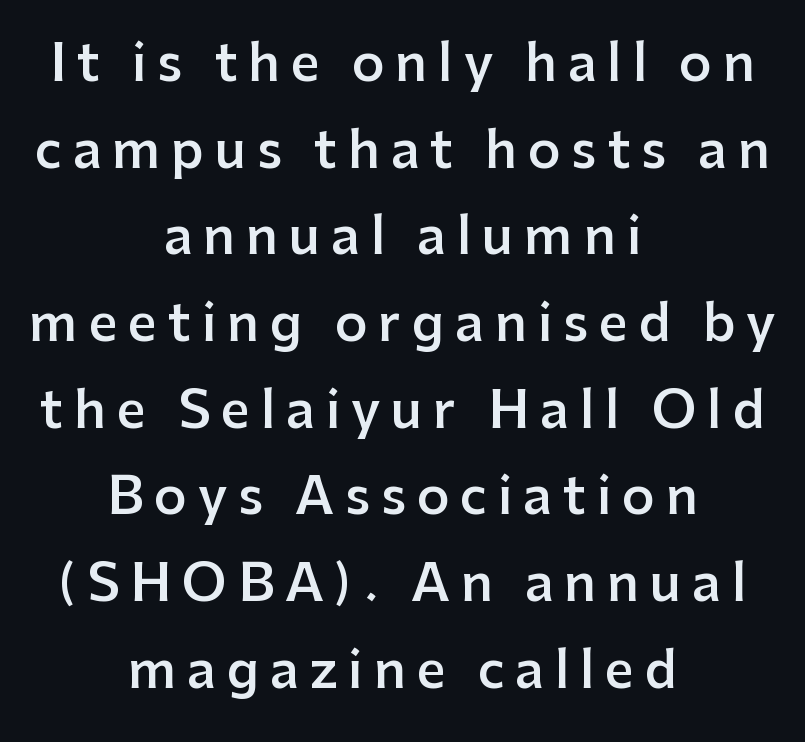
The image shows 51 px semibold sans-serif type, upright; set centered, normal line spacing (1.7x), unusually wide letter spacing (+0.21 em), not underlined; low stroke contrast and a medium x-height.
